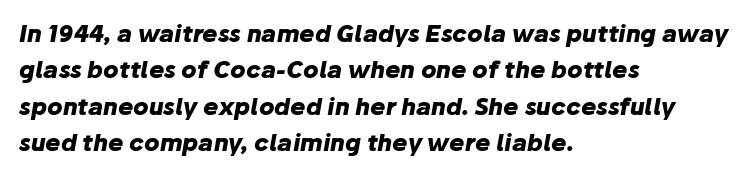
Check under the words: just untouched page. Compared with an ordinary text face, these strokes are far heavier — a full bold. Italic? Definitely — the glyphs are oblique. Each line starts at the same left margin while the right side varies.
